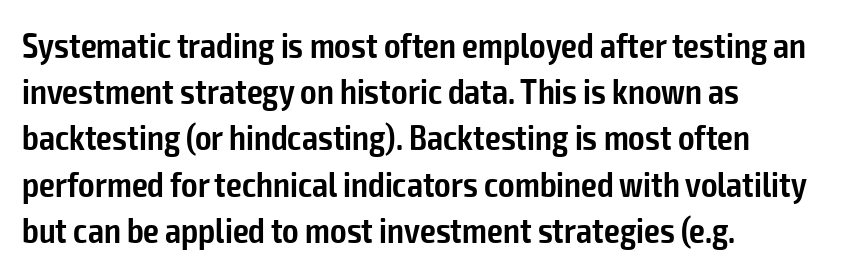
The axis of the letterforms is exactly vertical. Plain, unruled lines of type. A typesetter would call this zero additional tracking. Stems and bowls a touch heavier than normal — semibold. Baseline-to-baseline distance is the conventional proportion of letter height.
